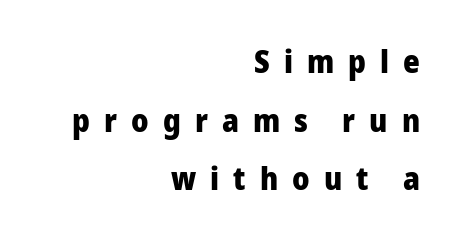
{"serif": "no", "italic": "no", "bold": "yes", "weight": "heavy", "width": "normal", "stroke_contrast": "low", "x_height": "medium", "monospaced": "no", "underline": "no", "align": "right", "line_spacing_ratio": 1.83, "letter_spacing": "wide", "letter_spacing_em": 0.44, "glyph_px": 32}
